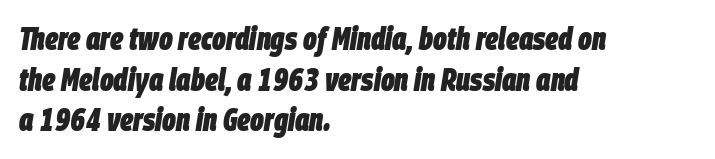
Only glyphs here, with clear space below each row. This rendering leaves character spacing at its baseline value. Note the varied advance widths — an 'i' is clearly narrower than an 'm'. Leftover space on each line is placed entirely after the last word. In terms of leading, this rendering sits right in the middle.
